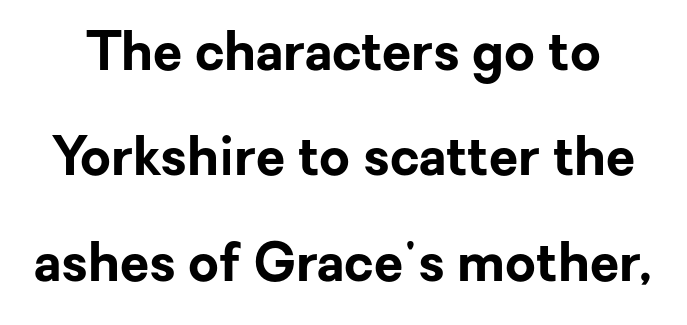
{"serif": "no", "italic": "no", "bold": "yes", "weight": "bold", "width": "normal", "stroke_contrast": "low", "x_height": "medium", "monospaced": "no", "underline": "no", "line_spacing": "loose", "line_spacing_ratio": 1.99, "letter_spacing": "normal", "letter_spacing_em": 0.0, "glyph_px": 53}
